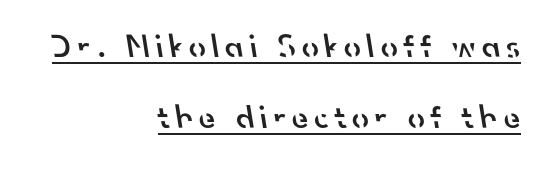
The image shows 34 px semibold sans-serif type; set right-aligned, loose line spacing (2.1x), underlined; low stroke contrast and a small x-height.
